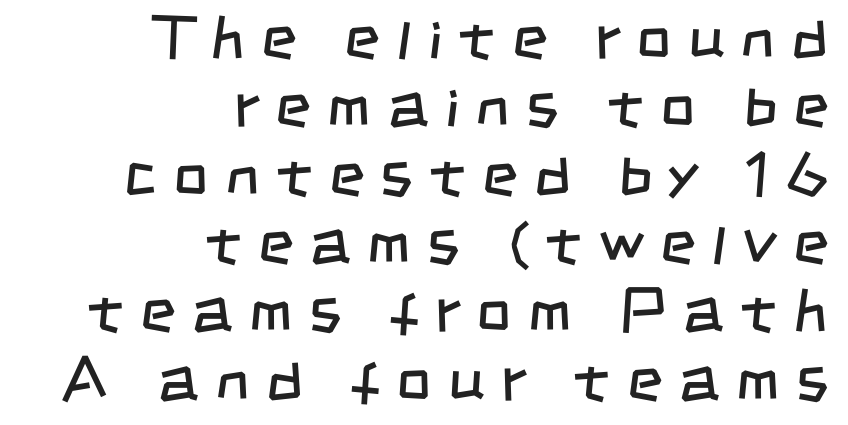
The image shows 61 px regular-weight, condensed sans-serif type; set right-aligned, tight line spacing (1.12x), unusually wide letter spacing (+0.27 em), not underlined; low stroke contrast and a large x-height.
